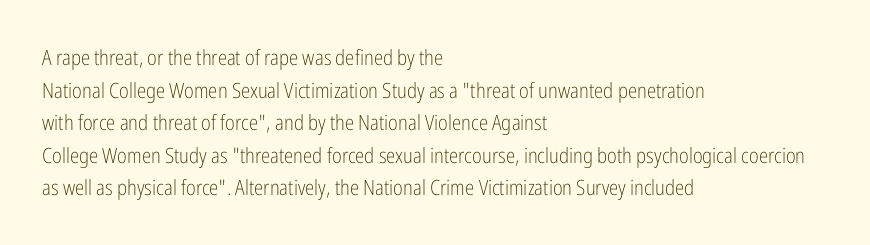
{"italic": "no", "bold": "no", "underline": "no", "align": "left", "line_spacing": "normal", "line_spacing_ratio": 1.55, "letter_spacing": "normal", "letter_spacing_em": 0.0, "glyph_px": 21}
